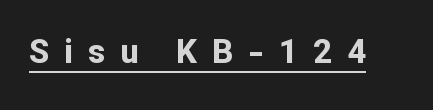
{"serif": "no", "italic": "no", "bold": "yes", "weight": "bold", "width": "normal", "stroke_contrast": "low", "x_height": "medium", "monospaced": "no", "underline": "yes", "letter_spacing": "wide", "letter_spacing_em": 0.45, "glyph_px": 33}
